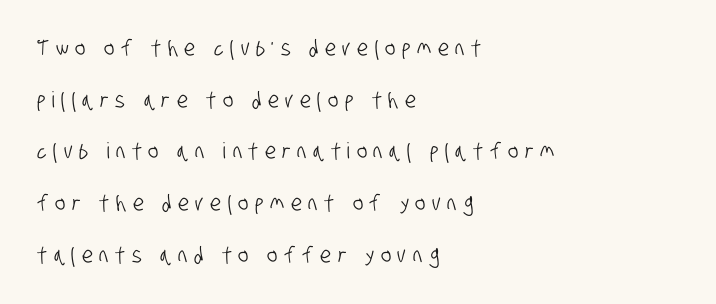
Glyph-to-glyph distance is far greater than everyday printed text. This rendering uses left alignment, leaving the right contour irregular. The space between consecutive lines is lavish. Unmarked baselines from the first word to the last.
